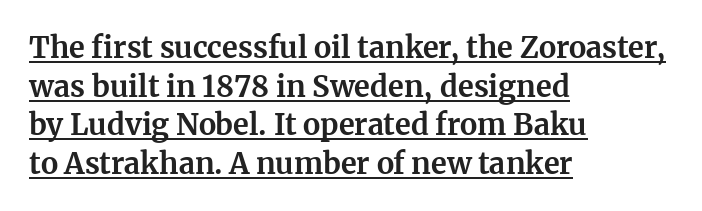
The image shows 29 px bold serif type, upright; set left-aligned, normal line spacing (1.33x), normal letter spacing, underlined; medium stroke contrast and a medium x-height.
